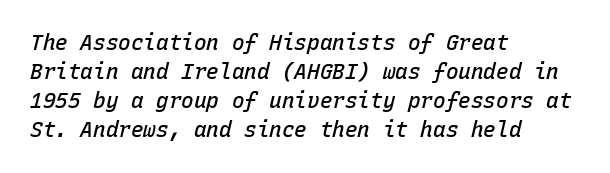
The image shows 21 px text type, italic (leaning right); set left-aligned, normal line spacing (1.38x), normal letter spacing, not underlined.
